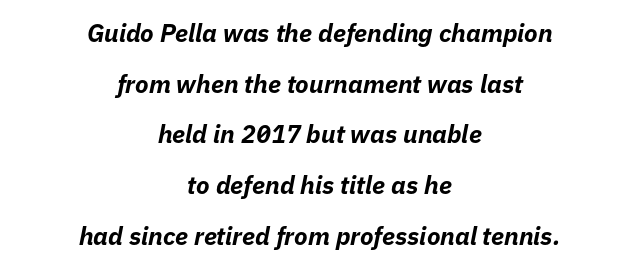
Q: Is the text bold? A: Yes.
Q: Is the text italic (slanted)? A: Yes, it leans right by about 11 degrees.
Q: Is the text underlined? A: No.
Q: How is the paragraph aligned? A: Centered.
Q: Is the spacing between letters normal or unusually wide? A: Normal.
Q: Is the spacing between lines tight, normal or loose? A: Loose.
